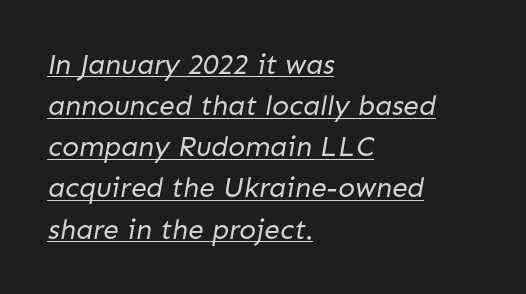
In terms of letterform style, serifs are entirely absent. This rendering leaves character spacing at its baseline value. A baseline rule has been typeset under these characters. Students, observe: this is what conventionally led text looks like. The face looks like a standard text weight, possibly lighter.
